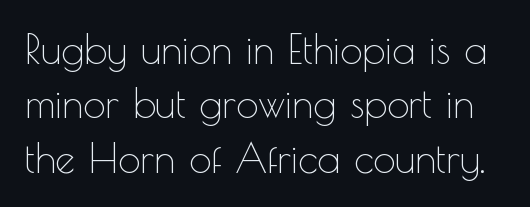
Q: Is the text bold? A: No.
Q: Is the text italic (slanted)? A: No, it is upright.
Q: Is the typeface a serif or a sans-serif typeface? A: Sans-serif.
Q: Is the text underlined? A: No.
Q: Is the spacing between letters normal or unusually wide? A: Normal.
Q: Is the spacing between lines tight, normal or loose? A: Normal.
Q: Width (condensed, normal, or wide)? A: Normal.
Q: x-height? A: Small.
Q: Monospaced? A: No.
